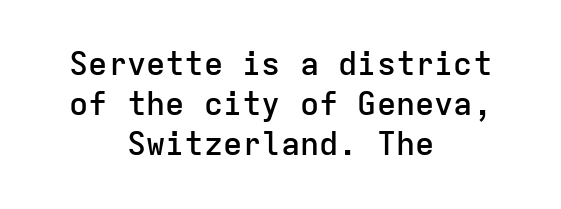
The image shows 32 px semibold sans-serif type, upright, monospaced; set centered, normal line spacing (1.25x), normal letter spacing, not underlined; low stroke contrast and a medium x-height.
